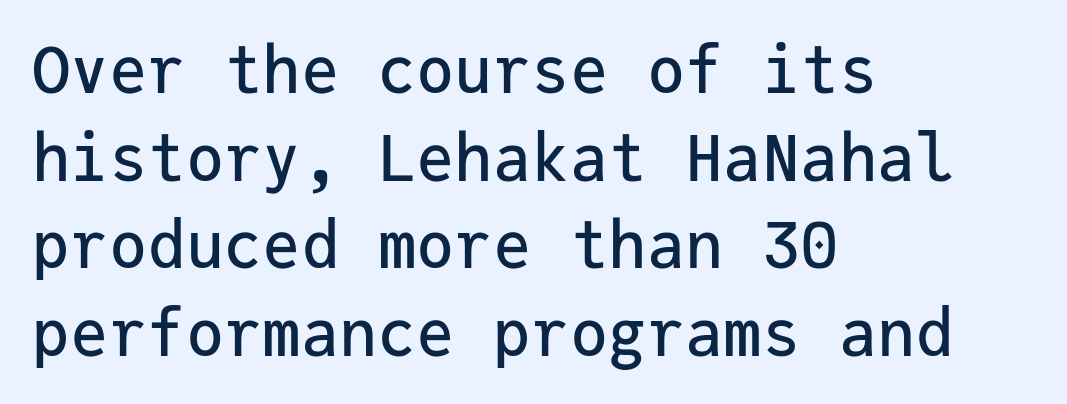
{"serif": "no", "italic": "no", "width": "normal", "stroke_contrast": "low", "x_height": "medium", "monospaced": "yes", "underline": "no", "align": "left", "line_spacing": "normal", "line_spacing_ratio": 1.37, "letter_spacing": "normal", "letter_spacing_em": 0.0, "glyph_px": 64}
